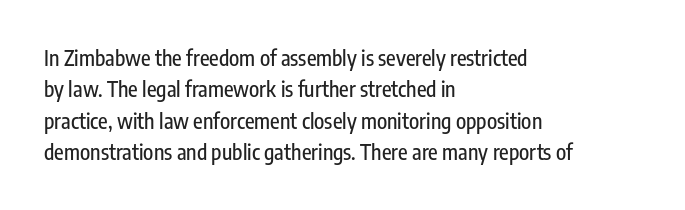
Unmarked baselines from the first word to the last. Every character sits straight up, as roman type does. The lines in this sample share a left origin and differ only in where they stop. Summary of vertical rhythm: regular, with standard interline spacing. Inter-character spacing is left at the font's built-in metrics.
